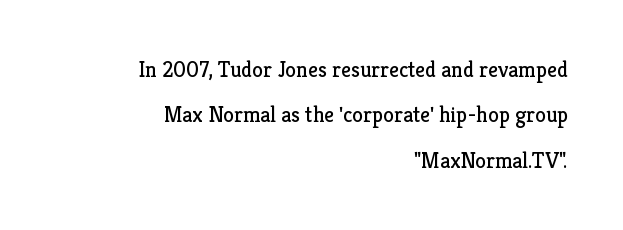
Q: Is the text bold? A: No.
Q: Is the text italic (slanted)? A: No, it is upright.
Q: Is the text underlined? A: No.
Q: How is the paragraph aligned? A: Right-aligned.
Q: Is the spacing between letters normal or unusually wide? A: Normal.
Q: Is the spacing between lines tight, normal or loose? A: Loose.
